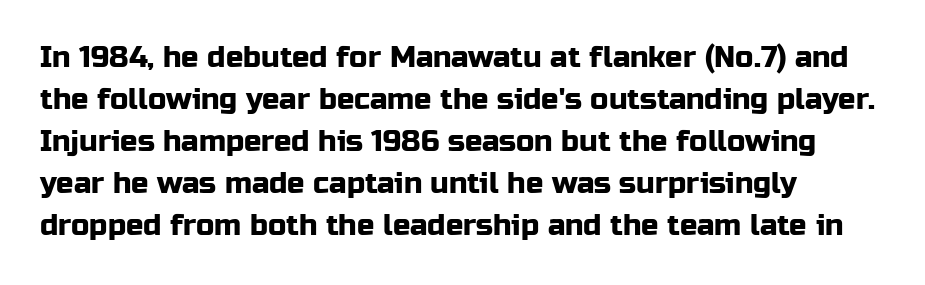
The image shows 29 px sans-serif type, upright; set left-aligned, normal line spacing (1.45x), normal letter spacing, not underlined; low stroke contrast and a medium x-height.
